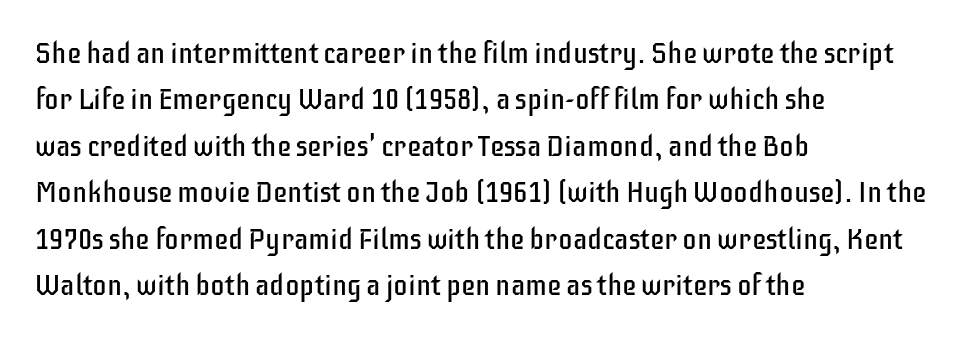
Q: Is the text bold? A: No.
Q: Is the text italic (slanted)? A: No, it is upright.
Q: Is the typeface a serif or a sans-serif typeface? A: Sans-serif.
Q: Is the text underlined? A: No.
Q: How is the paragraph aligned? A: Left-aligned.
Q: Is the spacing between letters normal or unusually wide? A: Normal.
Q: Is the spacing between lines tight, normal or loose? A: Normal.
Q: Width (condensed, normal, or wide)? A: Condensed.
Q: Stroke contrast? A: Low.
Q: x-height? A: Large.
Q: Monospaced? A: No.
